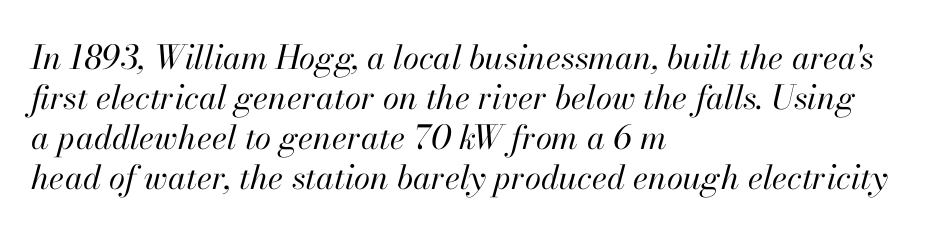
Q: Is the text bold? A: No.
Q: Is the text italic (slanted)? A: Yes, it leans right by about 13 degrees.
Q: Is the text underlined? A: No.
Q: How is the paragraph aligned? A: Left-aligned.
Q: Is the spacing between letters normal or unusually wide? A: Normal.
Q: Width (condensed, normal, or wide)? A: Normal.
Q: Stroke contrast? A: High.
Q: x-height? A: Small.
Q: Monospaced? A: No.
